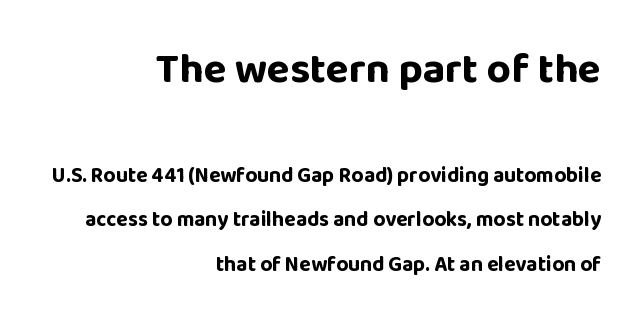
Q: Is the text bold? A: Yes.
Q: Is the text italic (slanted)? A: No, it is upright.
Q: Is the typeface a serif or a sans-serif typeface? A: Sans-serif.
Q: Is the text underlined? A: No.
Q: How is the paragraph aligned? A: Right-aligned.
Q: Is the spacing between letters normal or unusually wide? A: Normal.
Q: Is the spacing between lines tight, normal or loose? A: Loose.
Q: Which block of text is set in a larger size, the first (top) or the second (bottom)? A: The first (top) one.
Q: Width (condensed, normal, or wide)? A: Normal.
Q: Stroke contrast? A: Low.
Q: x-height? A: Large.
Q: Monospaced? A: No.
